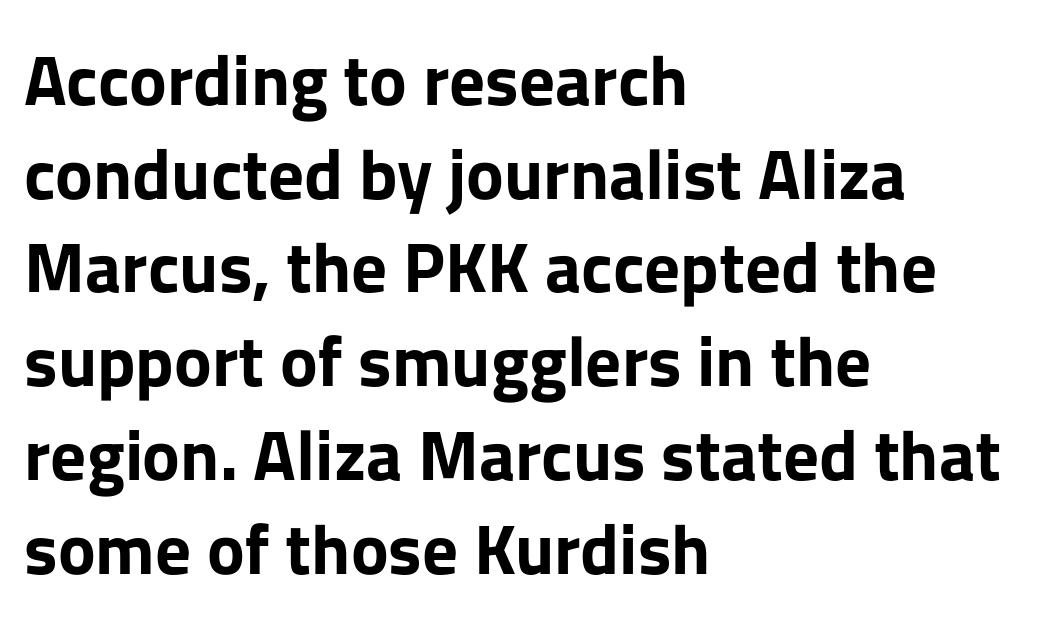
Honestly, the row spacing looks completely unremarkable. This is the regular roman posture of the typeface. Each glyph is drawn with heavy, bold strokes. Type without underlining. The paragraph has a hard left edge and a soft right edge. The tracking reads as untouched default to a designer's eye.
